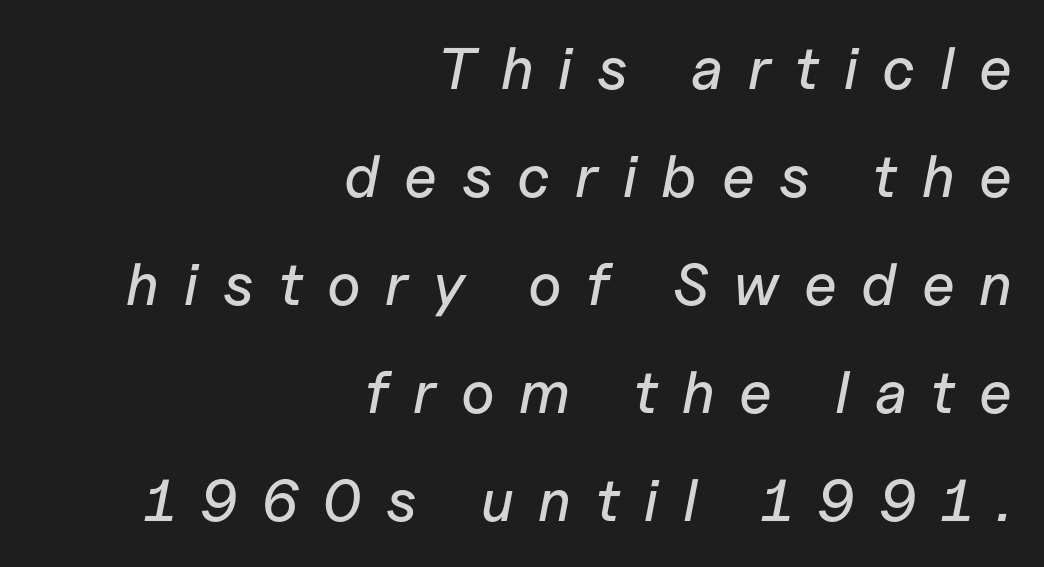
{"italic": "yes", "lean": "right", "slant_degrees": 11, "width": "normal", "stroke_contrast": "low", "x_height": "medium", "monospaced": "no", "underline": "no", "align": "right", "line_spacing_ratio": 1.83, "letter_spacing": "wide", "letter_spacing_em": 0.42, "glyph_px": 59}
